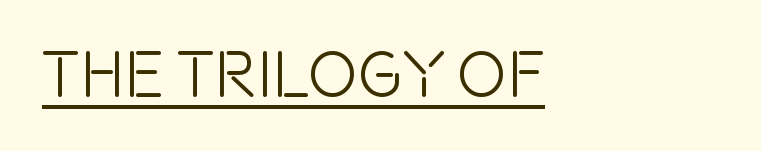
Q: Is the text italic (slanted)? A: No, it is upright.
Q: Is the typeface a serif or a sans-serif typeface? A: Sans-serif.
Q: Is the text underlined? A: Yes.
Q: How is the paragraph aligned? A: Left-aligned.
Q: Is the spacing between letters normal or unusually wide? A: Normal.
Q: Width (condensed, normal, or wide)? A: Condensed.
Q: x-height? A: Large.
Q: Monospaced? A: No.
